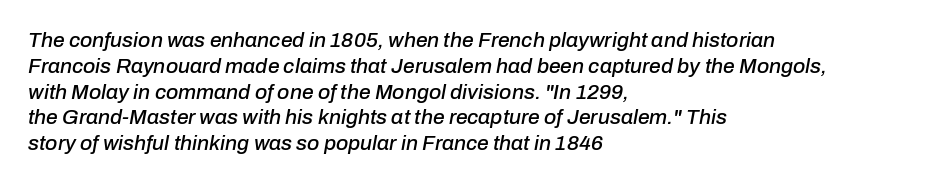
The image shows 21 px text type, italic (leaning right); set left-aligned, line spacing 1.23x, normal letter spacing, not underlined.
